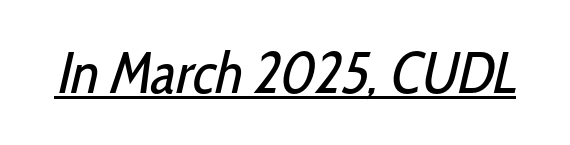
The image shows 58 px regular-weight, condensed sans-serif type; set normal letter spacing, underlined; low stroke contrast and a medium x-height.
